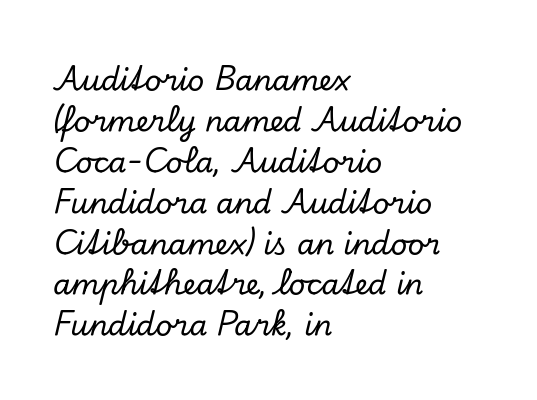
Q: Is the text italic (slanted)? A: Yes, it leans right by about 13 degrees.
Q: Is the typeface a serif or a sans-serif typeface? A: Serif.
Q: Is the text underlined? A: No.
Q: How is the paragraph aligned? A: Left-aligned.
Q: Is the spacing between letters normal or unusually wide? A: Normal.
Q: Is the spacing between lines tight, normal or loose? A: Normal.
Q: Width (condensed, normal, or wide)? A: Normal.
Q: Stroke contrast? A: Low.
Q: x-height? A: Small.
Q: Monospaced? A: No.
